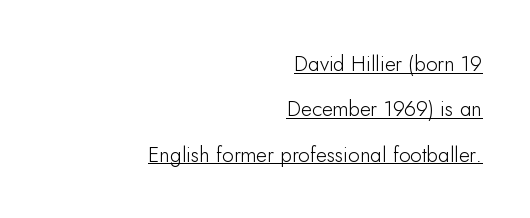
Characters follow at the spacing the type designer built in. Typeset ragged left — the right edge is the straight one. Decoration check: the copy is underlined. Rendered with straight, roman letterforms. Summary of vertical rhythm: relaxed, with wide interline spacing.
